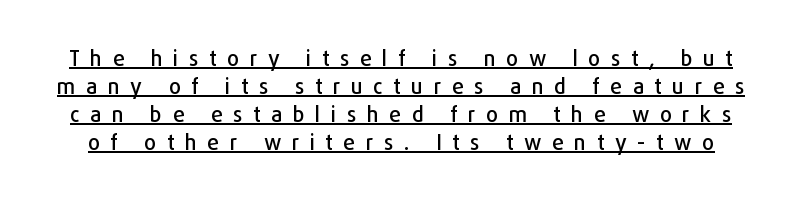
This rendering widens character spacing well past its baseline value. The axis of the letterforms is exactly vertical. This rendering features underlined lettering. Leading: standard.
